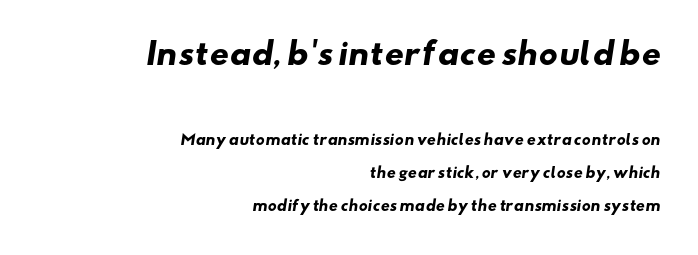
{"serif": "no", "bold": "yes", "weight": "heavy", "width": "wide", "stroke_contrast": "low", "x_height": "small", "monospaced": "no", "underline": "no", "align": "right", "line_spacing": "loose", "line_spacing_ratio": 2.35, "letter_spacing": "normal", "letter_spacing_em": 0.0, "larger_block": "first", "size_ratio": 2.14, "glyph_px": 30}
